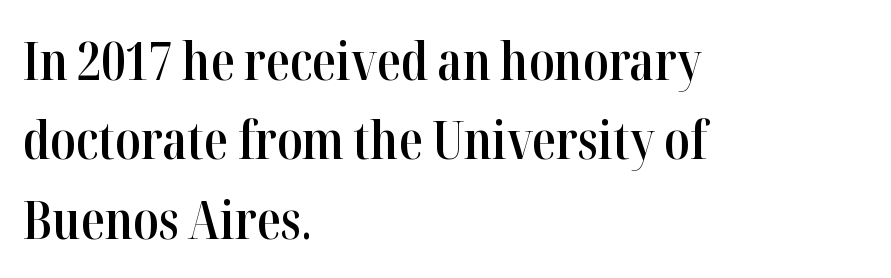
A typesetter would call this proportional, since set widths differ per character. Regarding leading, the lines here are spaced in the standard way. Glyph-to-glyph distance matches everyday printed text. In terms of posture, this sample is upright.
